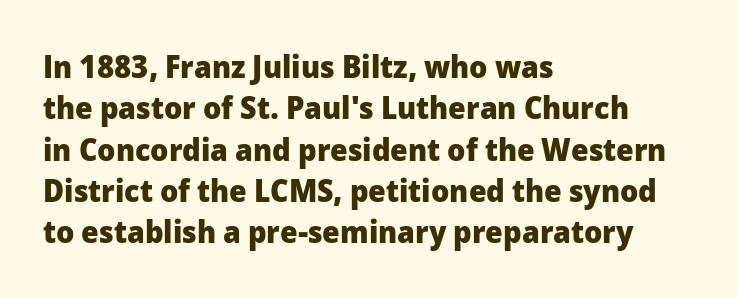
Q: Is the text bold? A: Yes.
Q: Is the text italic (slanted)? A: No, it is upright.
Q: Is the typeface a serif or a sans-serif typeface? A: Sans-serif.
Q: Is the text underlined? A: No.
Q: How is the paragraph aligned? A: Left-aligned.
Q: Is the spacing between letters normal or unusually wide? A: Normal.
Q: Is the spacing between lines tight, normal or loose? A: Normal.
Q: Width (condensed, normal, or wide)? A: Normal.
Q: Stroke contrast? A: Low.
Q: x-height? A: Medium.
Q: Monospaced? A: No.
